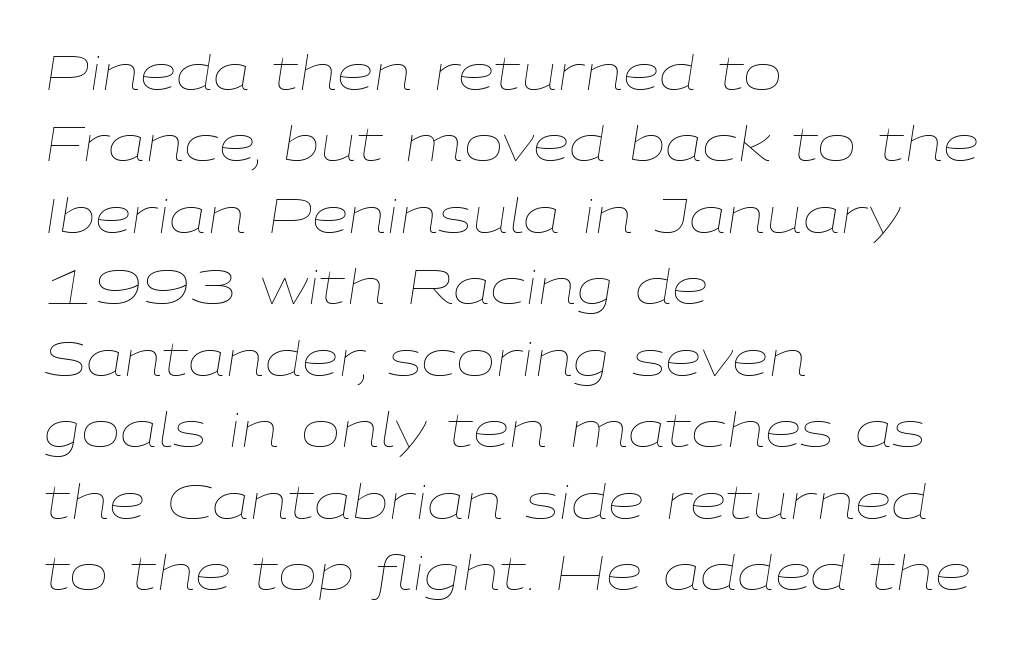
The image shows 47 px thin, wide type, italic (leaning right); set left-aligned, normal line spacing (1.52x), normal letter spacing, not underlined; low stroke contrast and a medium x-height.
